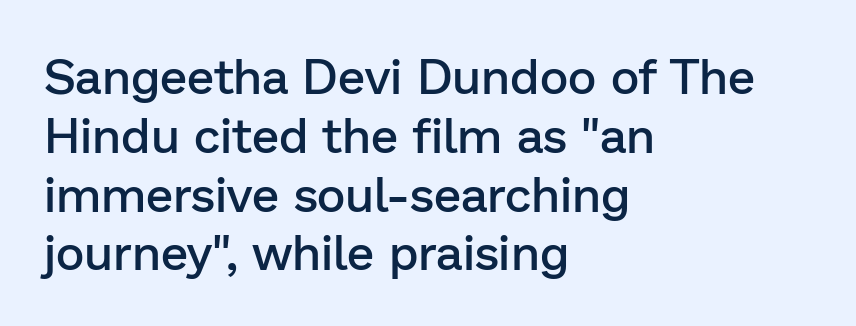
The image shows 49 px semibold sans-serif type, upright; set left-aligned, line spacing 1.2x, normal letter spacing, not underlined; low stroke contrast and a medium x-height.
